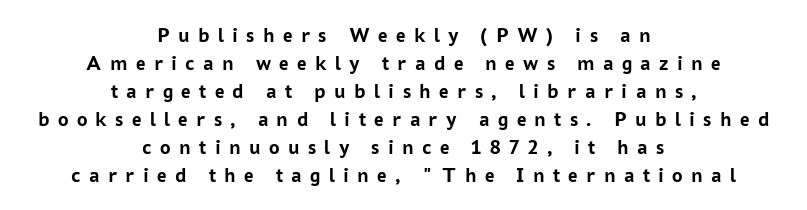
The glyphs have the mass of a bold cut. Summary of vertical rhythm: regular, with standard interline spacing. The passage shown has open, widely tracked lettering throughout. Posture: upright roman.
